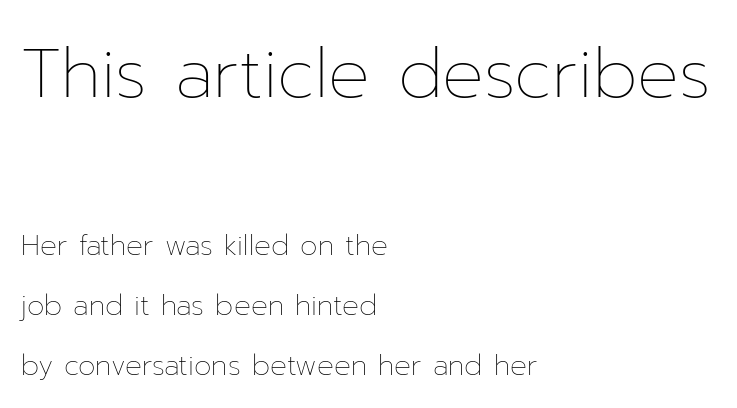
Two sizes are in play, and the larger belongs to the first block. The paragraph shown leans on its left margin. This sample uses an upright cut, with every glyph sitting square on the baseline. Note the varied advance widths — an 'i' is clearly narrower than an 'm'. A typesetter would call this leading open, well beyond the default.
